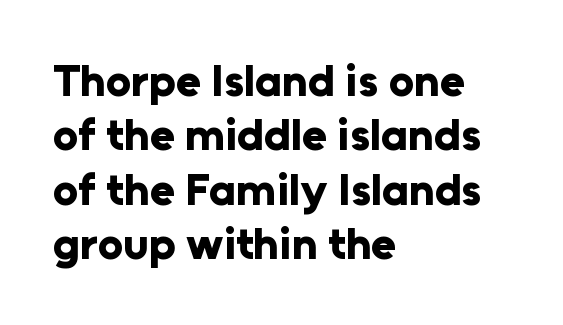
{"serif": "no", "italic": "no", "bold": "yes", "weight": "bold", "width": "normal", "stroke_contrast": "low", "x_height": "medium", "monospaced": "no", "underline": "no", "align": "left", "line_spacing_ratio": 1.21, "letter_spacing": "normal", "letter_spacing_em": 0.0, "glyph_px": 45}
